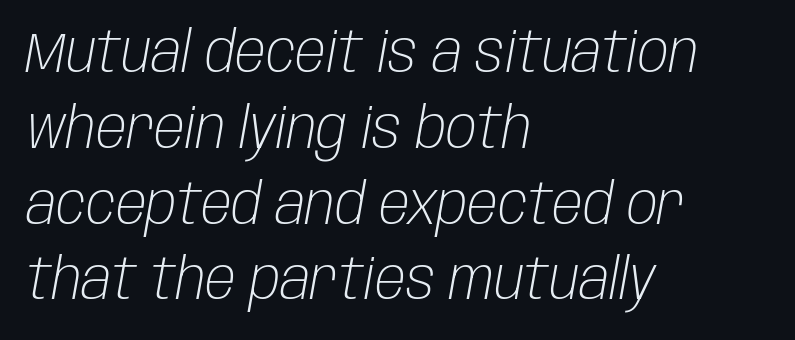
{"italic": "yes", "lean": "right", "slant_degrees": 10, "bold": "no", "weight": "light", "width": "condensed", "stroke_contrast": "low", "x_height": "large", "monospaced": "no", "underline": "no", "align": "left", "line_spacing": "normal", "line_spacing_ratio": 1.33, "letter_spacing": "normal", "letter_spacing_em": 0.0, "glyph_px": 57}
